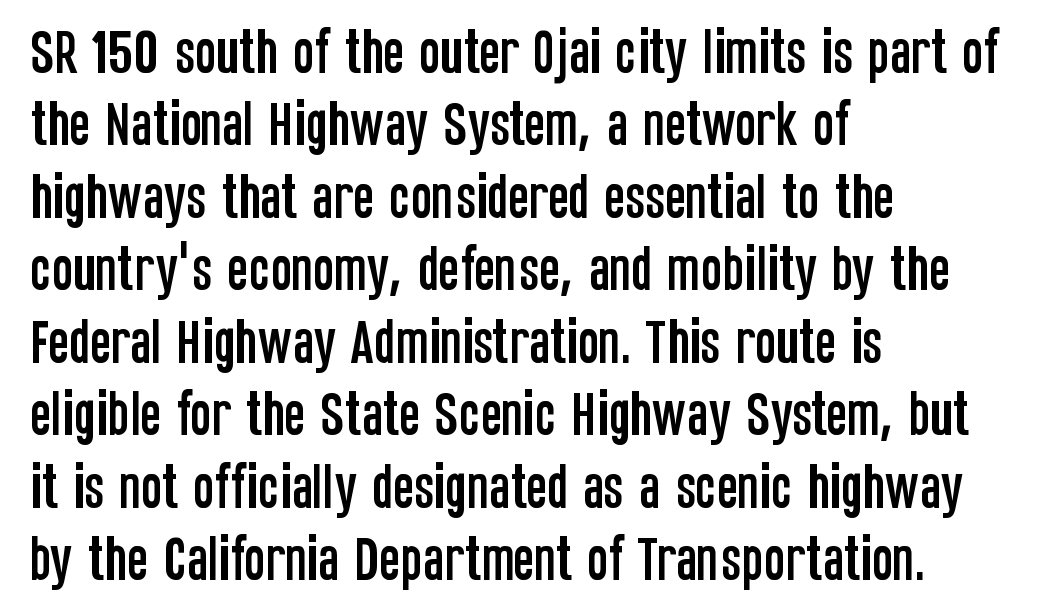
Q: Is the text italic (slanted)? A: No, it is upright.
Q: Is the typeface a serif or a sans-serif typeface? A: Sans-serif.
Q: Is the text underlined? A: No.
Q: How is the paragraph aligned? A: Left-aligned.
Q: Is the spacing between letters normal or unusually wide? A: Normal.
Q: Is the spacing between lines tight, normal or loose? A: Normal.
Q: Width (condensed, normal, or wide)? A: Condensed.
Q: Stroke contrast? A: Low.
Q: x-height? A: Large.
Q: Monospaced? A: No.
